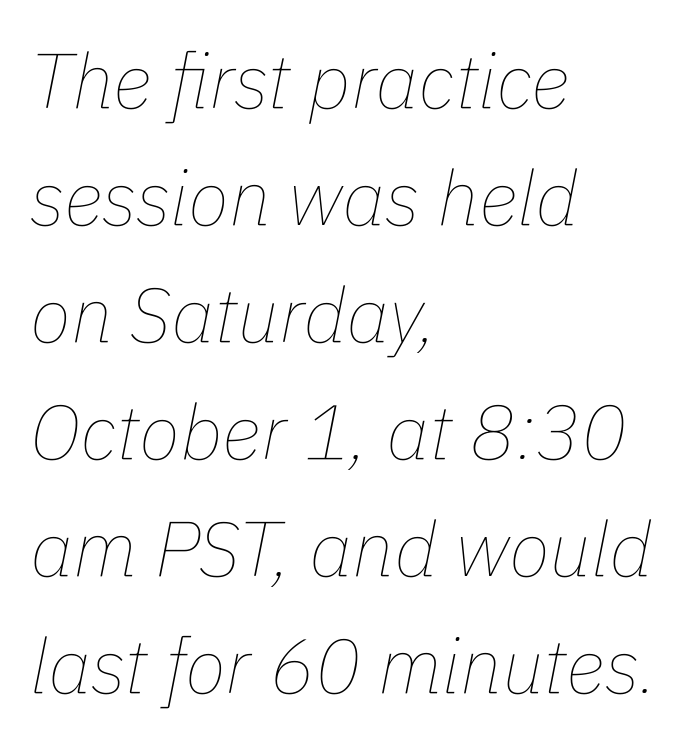
The image shows 76 px thin type, italic (leaning right); set left-aligned, normal line spacing (1.54x), normal letter spacing, not underlined; low stroke contrast and a medium x-height.
